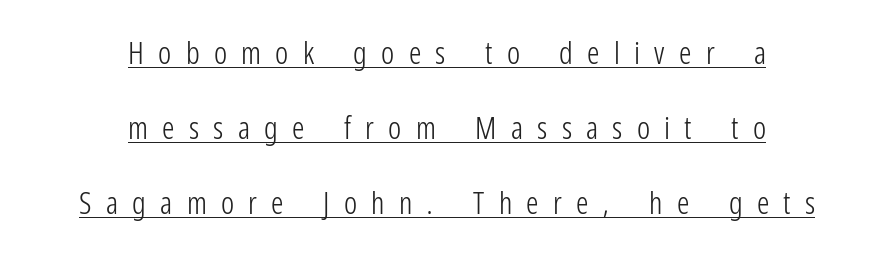
Q: Is the text bold? A: No.
Q: Is the text italic (slanted)? A: No, it is upright.
Q: Is the typeface a serif or a sans-serif typeface? A: Sans-serif.
Q: Is the text underlined? A: Yes.
Q: How is the paragraph aligned? A: Centered.
Q: Is the spacing between letters normal or unusually wide? A: Unusually wide.
Q: Is the spacing between lines tight, normal or loose? A: Loose.
Q: Width (condensed, normal, or wide)? A: Condensed.
Q: Stroke contrast? A: Low.
Q: x-height? A: Medium.
Q: Monospaced? A: No.
